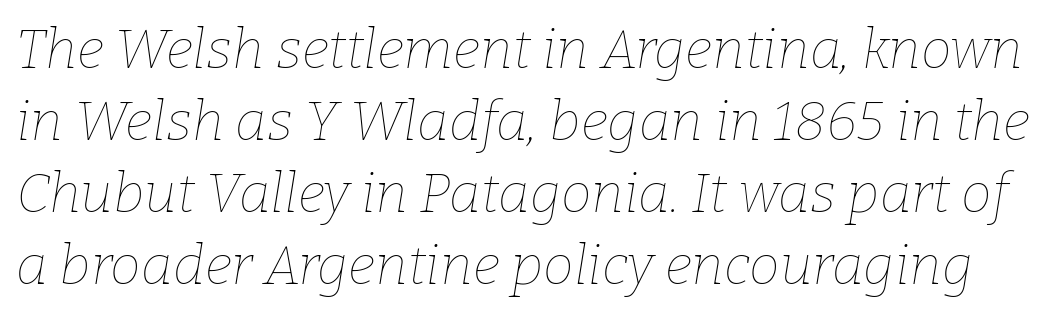
The image shows 55 px thin type, italic (leaning right); set normal line spacing (1.31x), normal letter spacing, not underlined; low stroke contrast and a medium x-height.
